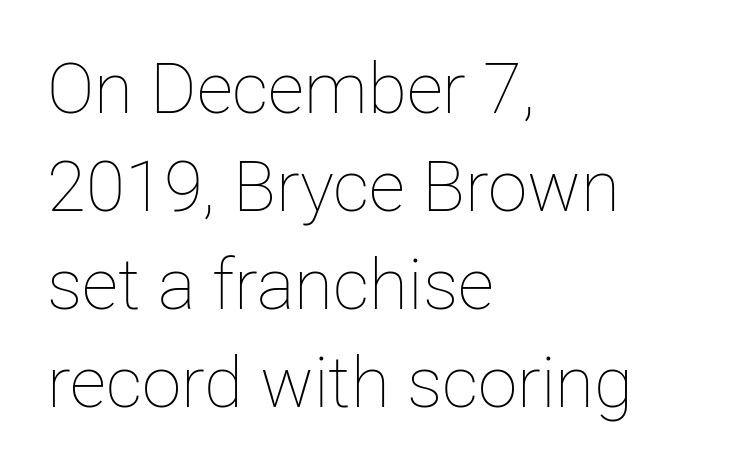
The tracking reads as untouched default to a designer's eye. Every row of glyphs begins at an identical x-position on the left. This sample has the flowing, uneven cadence of proportional lettering. Quick note: not italic, upright. The rows are spaced the way most documents space them. Compared with a typical body face, this is equally light or lighter still.
